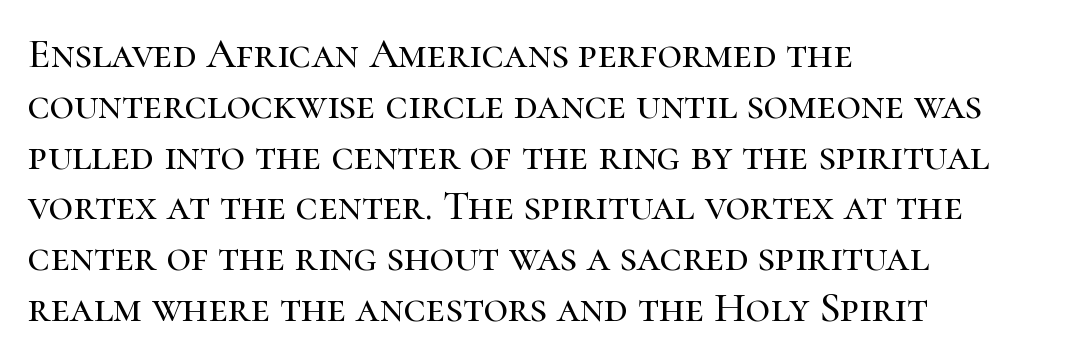
The image shows 42 px serif type, upright; set left-aligned, line spacing 1.21x, normal letter spacing, not underlined; high stroke contrast and a medium x-height.
